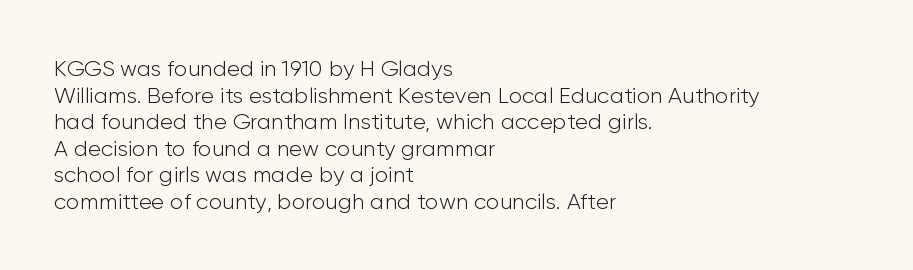
{"italic": "no", "bold": "no", "underline": "no", "align": "left", "line_spacing_ratio": 1.21, "letter_spacing": "normal", "letter_spacing_em": 0.0, "glyph_px": 22}
